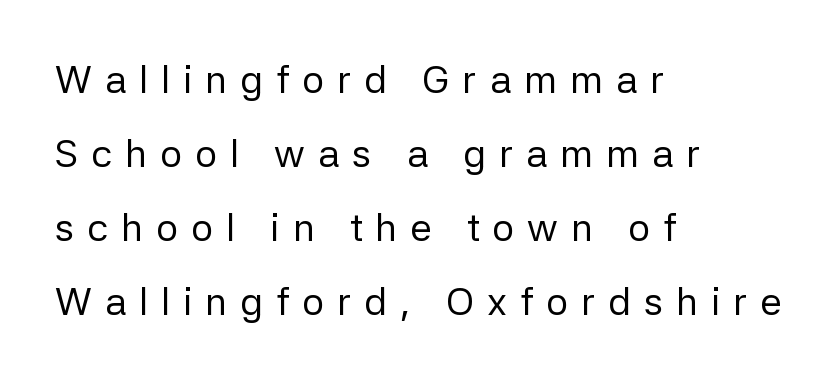
Clear beneath every line of the passage. Is this a heavy cut? Hardly; it is regular or lighter. The tracking jumps out immediately: characters are airy and widely separated. The font family rendered here belongs to the sans-serif group.
